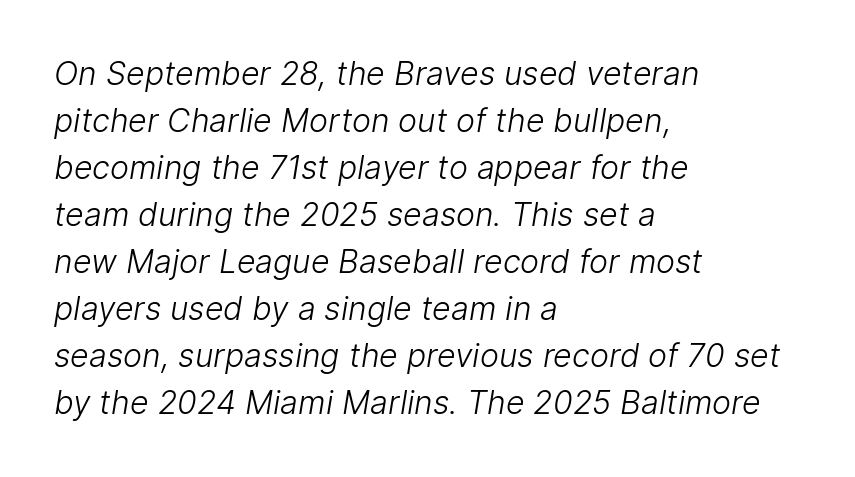
The image shows 32 px light sans-serif type; set left-aligned, normal line spacing (1.47x), normal letter spacing, not underlined; low stroke contrast and a medium x-height.
